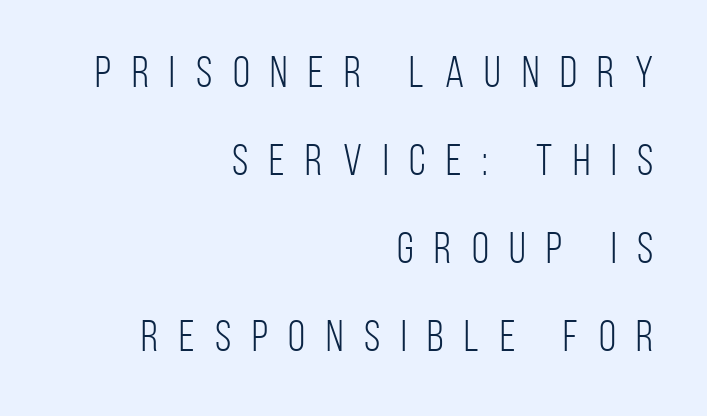
The passage shown is typed in a proportional face where columns would drift. Summary of weight: not heavy and not bold. The designer went with a sans here, leaving each stem footless. In terms of letterspacing, this is a distinctly airy, spread setting.
